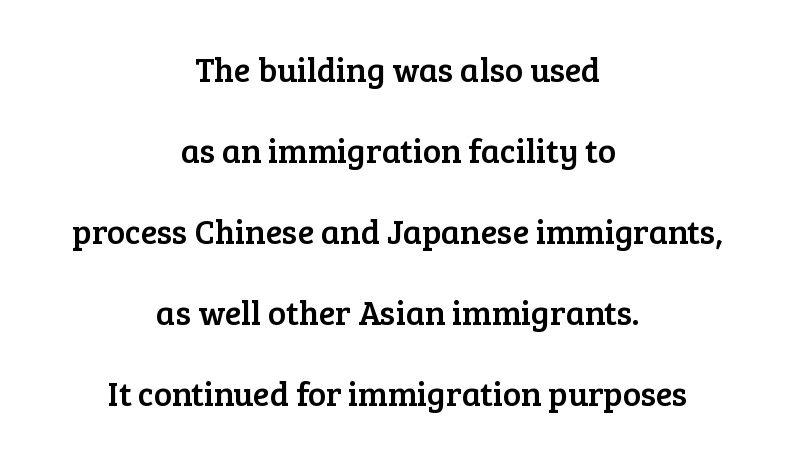
Q: Is the text italic (slanted)? A: No, it is upright.
Q: Is the typeface a serif or a sans-serif typeface? A: Serif.
Q: Is the text underlined? A: No.
Q: How is the paragraph aligned? A: Centered.
Q: Is the spacing between letters normal or unusually wide? A: Normal.
Q: Is the spacing between lines tight, normal or loose? A: Loose.
Q: Width (condensed, normal, or wide)? A: Normal.
Q: Stroke contrast? A: Low.
Q: x-height? A: Medium.
Q: Monospaced? A: No.
